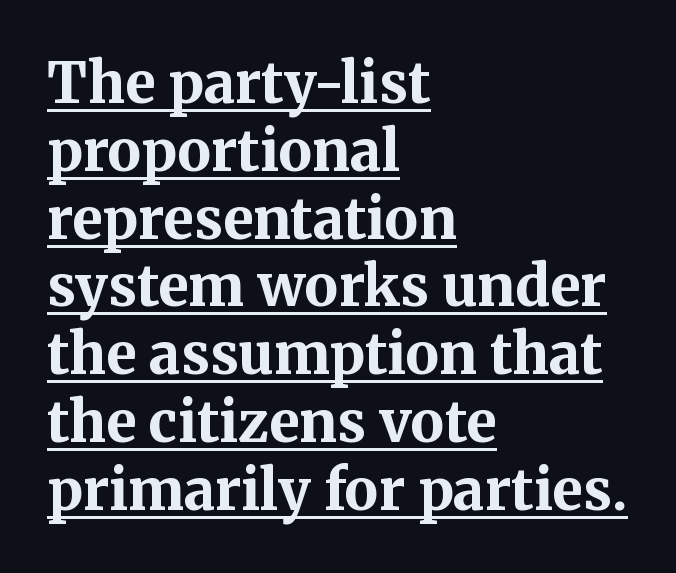
{"serif": "yes", "italic": "no", "bold": "yes", "weight": "bold", "width": "normal", "stroke_contrast": "medium", "x_height": "medium", "monospaced": "no", "underline": "yes", "align": "left", "line_spacing_ratio": 1.21, "letter_spacing": "normal", "letter_spacing_em": 0.0, "glyph_px": 56}
